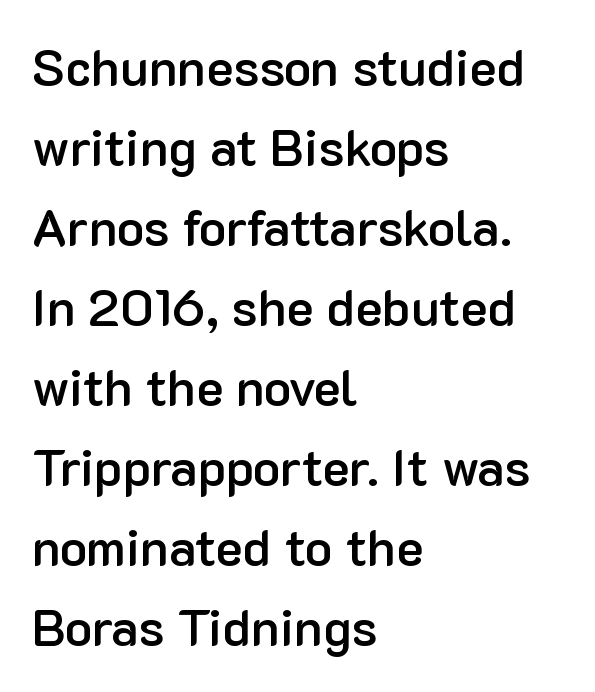
The image shows 51 px semibold sans-serif type, upright; set left-aligned, normal line spacing (1.57x), normal letter spacing, not underlined; low stroke contrast and a medium x-height.
